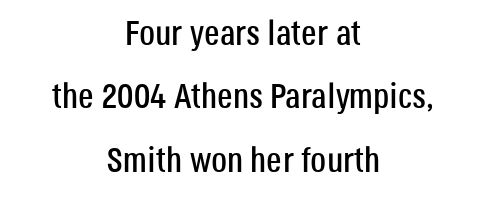
{"serif": "no", "italic": "no", "width": "condensed", "stroke_contrast": "low", "x_height": "large", "monospaced": "no", "underline": "no", "align": "center", "line_spacing_ratio": 1.81, "letter_spacing": "normal", "letter_spacing_em": 0.0, "glyph_px": 35}
